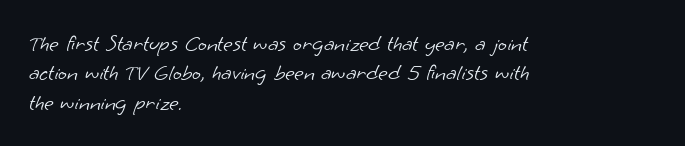
{"bold": "no", "underline": "no", "align": "left", "line_spacing": "normal", "line_spacing_ratio": 1.28, "letter_spacing": "normal", "letter_spacing_em": 0.0, "glyph_px": 23}
